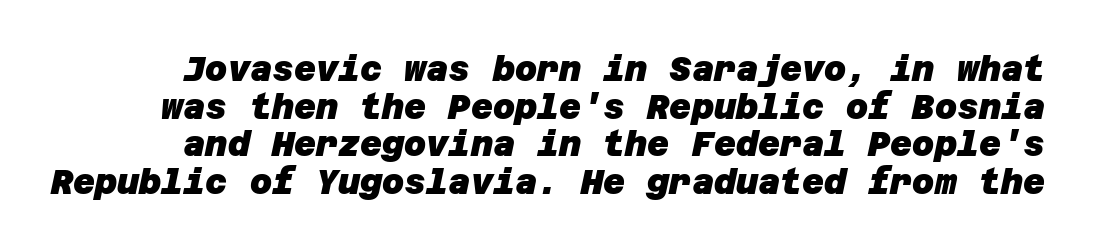
Q: Is the text bold? A: Yes.
Q: Is the typeface a serif or a sans-serif typeface? A: Sans-serif.
Q: Is the text underlined? A: No.
Q: Is the spacing between letters normal or unusually wide? A: Normal.
Q: Is the spacing between lines tight, normal or loose? A: Tight.
Q: Width (condensed, normal, or wide)? A: Normal.
Q: Stroke contrast? A: Low.
Q: x-height? A: Large.
